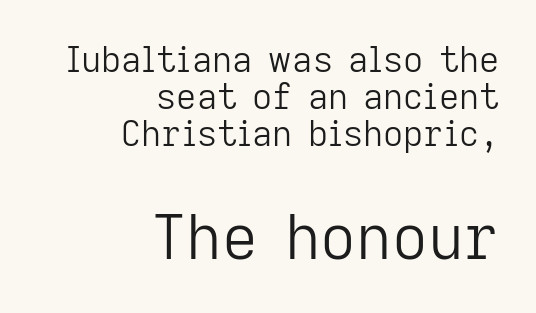
{"serif": "no", "italic": "no", "bold": "no", "weight": "light", "width": "normal", "stroke_contrast": "low", "x_height": "medium", "monospaced": "no", "underline": "no", "align": "right", "line_spacing": "tight", "line_spacing_ratio": 1.06, "letter_spacing": "normal", "letter_spacing_em": 0.0, "larger_block": "second", "size_ratio": 1.77, "glyph_px": 62}
